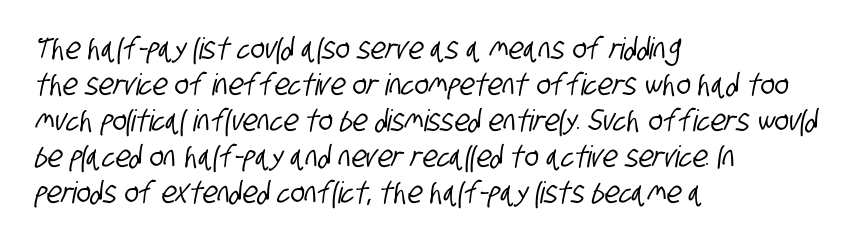
Q: Is the typeface a serif or a sans-serif typeface? A: Sans-serif.
Q: Is the text underlined? A: No.
Q: How is the paragraph aligned? A: Left-aligned.
Q: Is the spacing between letters normal or unusually wide? A: Normal.
Q: Width (condensed, normal, or wide)? A: Condensed.
Q: Stroke contrast? A: Low.
Q: x-height? A: Large.
Q: Monospaced? A: No.
